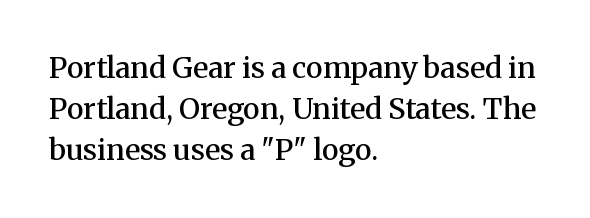
The line-height multiplier appears to be the usual default. The typeface chosen for these lines features serifs. A bare baseline throughout the passage. The letters sit at their default tracking, neither squeezed nor spread. What weight is shown? A semibold, between regular and bold. The font's upright variant was chosen for this text.
